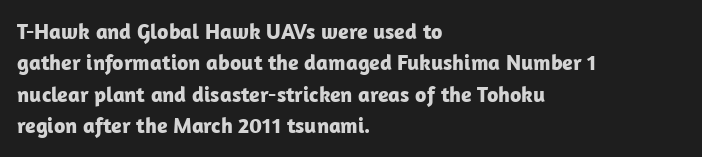
The image shows 22 px bold type, upright; set left-aligned, normal line spacing (1.43x), normal letter spacing, not underlined.
